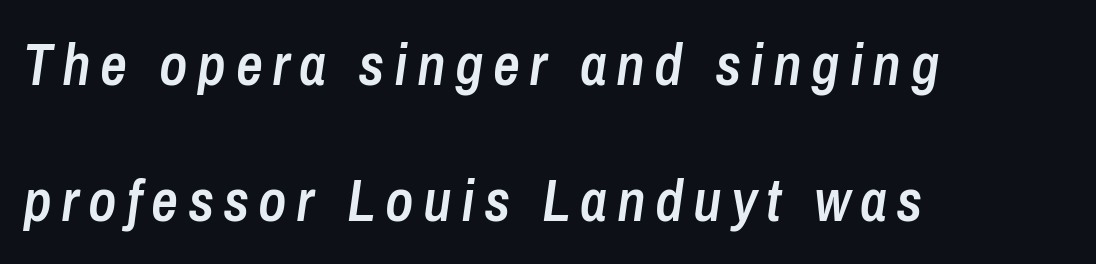
Q: Is the text bold? A: Semi-bold.
Q: Is the text italic (slanted)? A: Yes, it leans right by about 8 degrees.
Q: Is the text underlined? A: No.
Q: How is the paragraph aligned? A: Left-aligned.
Q: Is the spacing between lines tight, normal or loose? A: Loose.
Q: Width (condensed, normal, or wide)? A: Condensed.
Q: Stroke contrast? A: Low.
Q: x-height? A: Medium.
Q: Monospaced? A: No.
